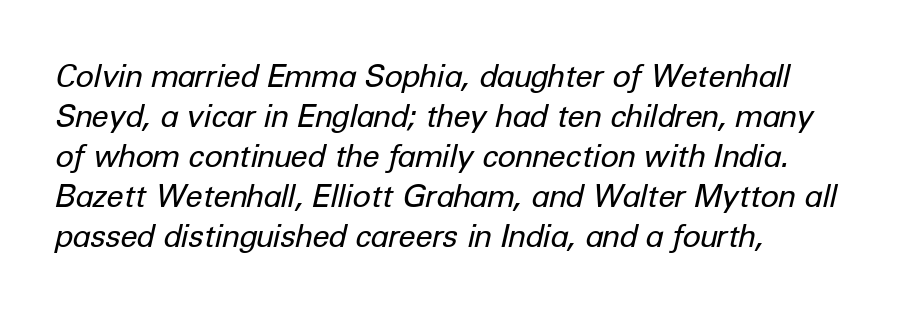
Q: Is the text bold? A: No.
Q: Is the text italic (slanted)? A: Yes, it leans right by about 12 degrees.
Q: Is the text underlined? A: No.
Q: How is the paragraph aligned? A: Left-aligned.
Q: Is the spacing between letters normal or unusually wide? A: Normal.
Q: Is the spacing between lines tight, normal or loose? A: Normal.
Q: Width (condensed, normal, or wide)? A: Normal.
Q: Stroke contrast? A: Low.
Q: x-height? A: Medium.
Q: Monospaced? A: No.
